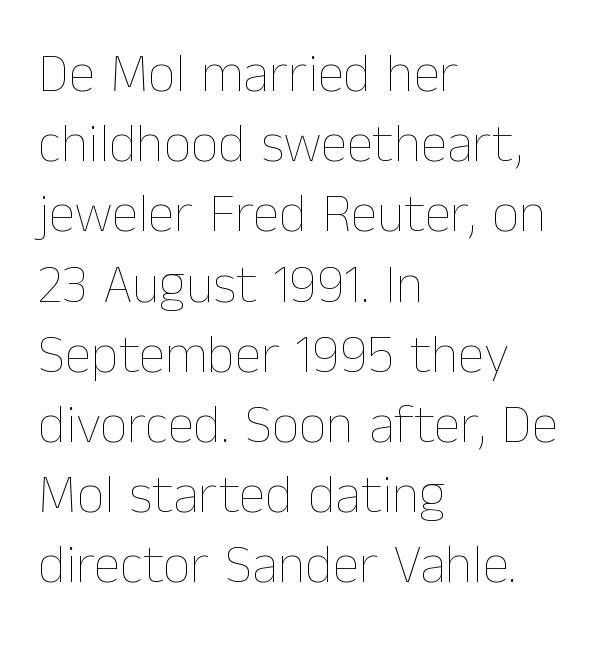
Q: Is the text bold? A: No.
Q: Is the text italic (slanted)? A: No, it is upright.
Q: Is the text underlined? A: No.
Q: How is the paragraph aligned? A: Left-aligned.
Q: Is the spacing between letters normal or unusually wide? A: Normal.
Q: Is the spacing between lines tight, normal or loose? A: Normal.
Q: Width (condensed, normal, or wide)? A: Normal.
Q: Stroke contrast? A: Low.
Q: x-height? A: Medium.
Q: Monospaced? A: No.
